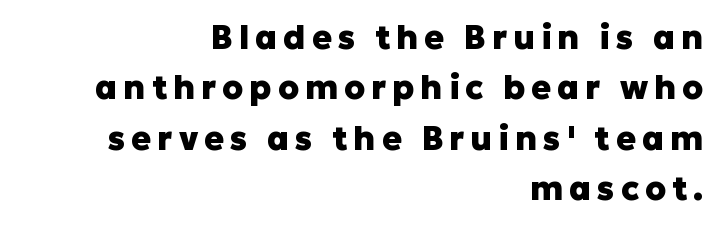
Q: Is the text bold? A: Yes.
Q: Is the text italic (slanted)? A: No, it is upright.
Q: Is the typeface a serif or a sans-serif typeface? A: Sans-serif.
Q: Is the text underlined? A: No.
Q: How is the paragraph aligned? A: Right-aligned.
Q: Is the spacing between lines tight, normal or loose? A: Normal.
Q: Width (condensed, normal, or wide)? A: Normal.
Q: Stroke contrast? A: Low.
Q: x-height? A: Medium.
Q: Monospaced? A: No.
